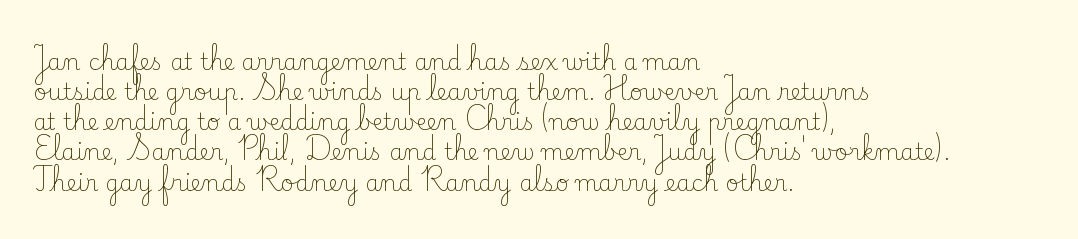
{"italic": "no", "bold": "no", "underline": "no", "align": "left", "line_spacing": "normal", "line_spacing_ratio": 1.31, "letter_spacing": "normal", "letter_spacing_em": 0.0, "glyph_px": 23}
